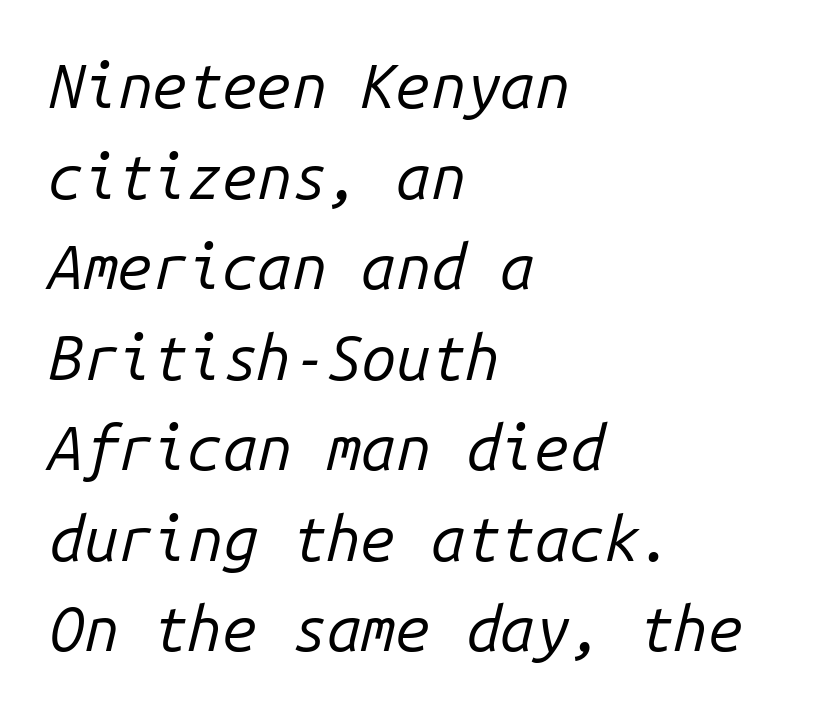
{"italic": "yes", "lean": "right", "slant_degrees": 14, "bold": "no", "weight": "regular", "width": "normal", "stroke_contrast": "low", "x_height": "medium", "monospaced": "yes", "underline": "no", "align": "left", "line_spacing": "normal", "line_spacing_ratio": 1.46, "letter_spacing": "normal", "letter_spacing_em": 0.0, "glyph_px": 62}
